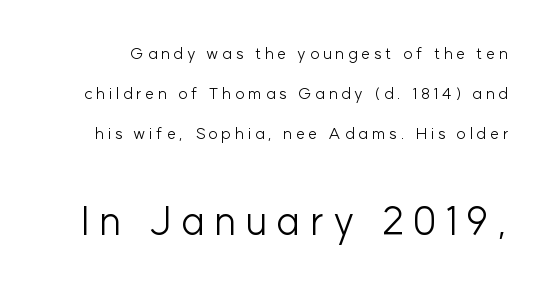
{"serif": "no", "italic": "no", "bold": "no", "weight": "light", "width": "normal", "stroke_contrast": "low", "x_height": "medium", "monospaced": "no", "underline": "no", "line_spacing": "loose", "line_spacing_ratio": 2.5, "letter_spacing": "wide", "letter_spacing_em": 0.23, "larger_block": "second", "size_ratio": 2.5, "glyph_px": 40}
